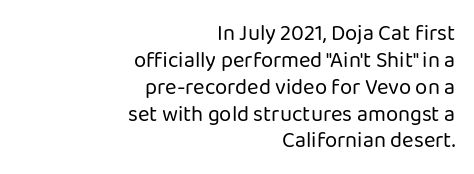
The weight tops out at a normal text grade. The lettering holds an erect, upright posture throughout. Teacher's note: observe the even right margin — that is flush-right alignment. Bare-footed words on every line.
